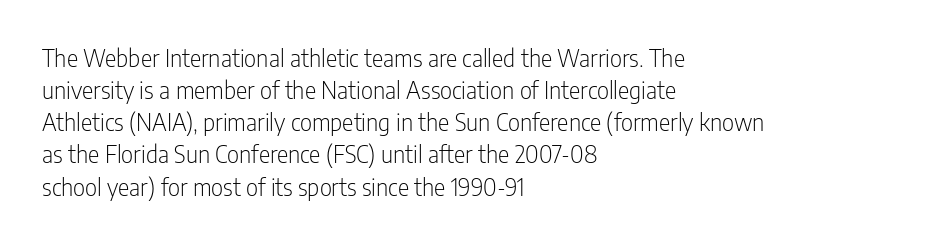
The strip under each line holds only bare page. You could call the tracking neutral — neither tight nor loose. Where is the straight margin? On the left. Upright lettering throughout. The weight tops out at a normal text grade.
